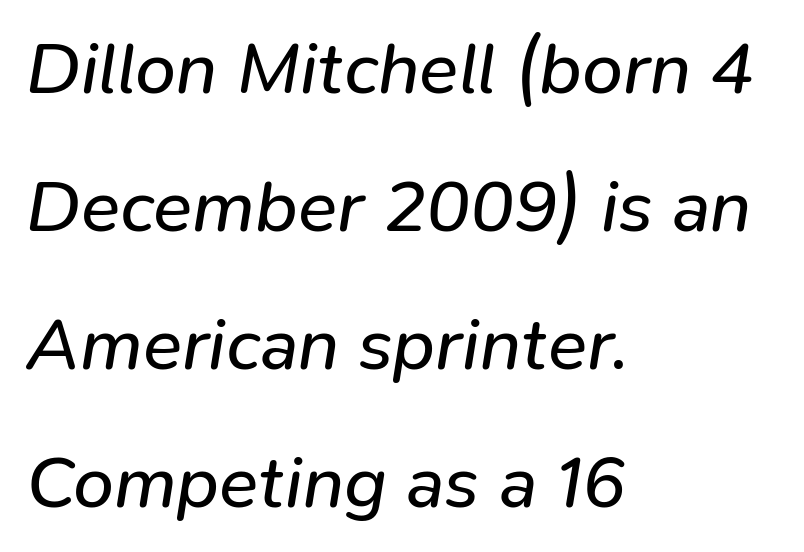
The image shows 73 px regular-weight type, italic (leaning right); set left-aligned, line spacing 1.89x, normal letter spacing, not underlined; low stroke contrast and a medium x-height.
